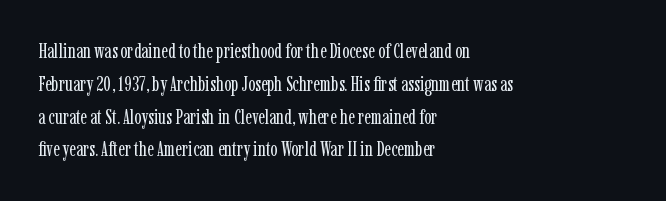
Upright lettering throughout. The rows are spaced the way most documents space them. These lines stack with their left ends in a neat column. The space beneath each line is pristine and unruled. This sample uses plain, unmodified letter spacing. Stem width sits at or under what a default text font uses.
